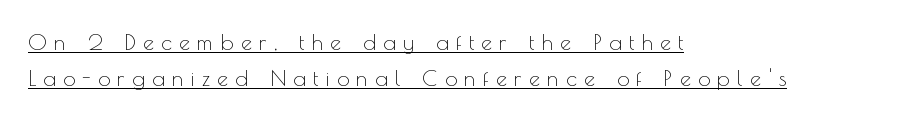
{"italic": "no", "bold": "no", "underline": "yes", "align": "left", "line_spacing": "normal", "line_spacing_ratio": 1.62, "letter_spacing": "wide", "letter_spacing_em": 0.33, "glyph_px": 22}
